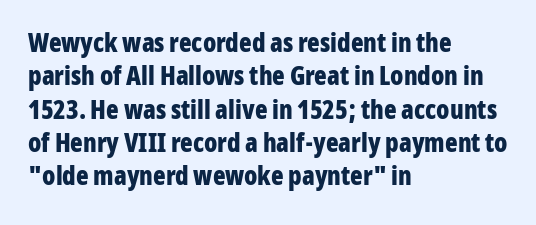
{"italic": "no", "bold": "yes", "underline": "no", "align": "left", "line_spacing": "normal", "line_spacing_ratio": 1.28, "letter_spacing": "normal", "letter_spacing_em": 0.0, "glyph_px": 26}
